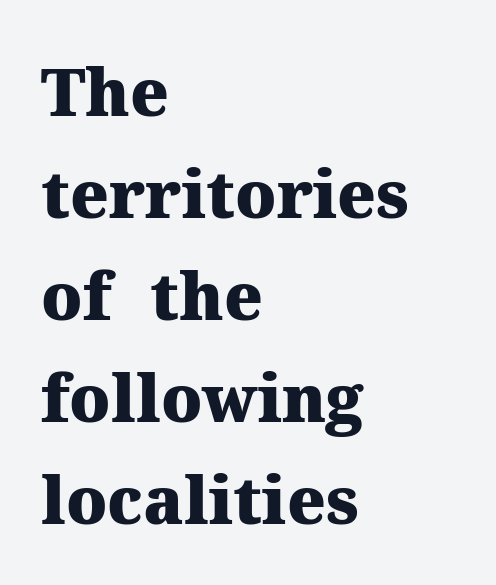
The rendering anchors every line to the left-hand side. Does the type have serifs? Yes, each stem ends in a small foot. Caption: bold face, heavy strokes. Italic: no, the glyphs are upright roman.
